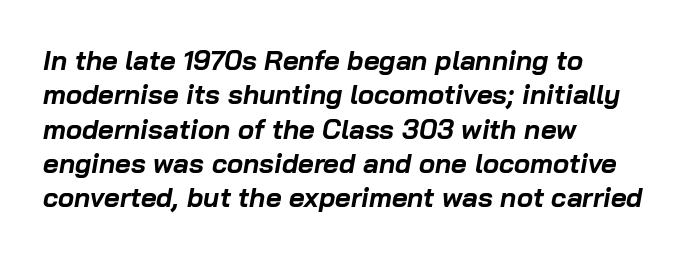
Q: Is the text bold? A: Yes.
Q: Is the text italic (slanted)? A: Yes, it leans right by about 10 degrees.
Q: Is the text underlined? A: No.
Q: How is the paragraph aligned? A: Left-aligned.
Q: Is the spacing between letters normal or unusually wide? A: Normal.
Q: Is the spacing between lines tight, normal or loose? A: Normal.
